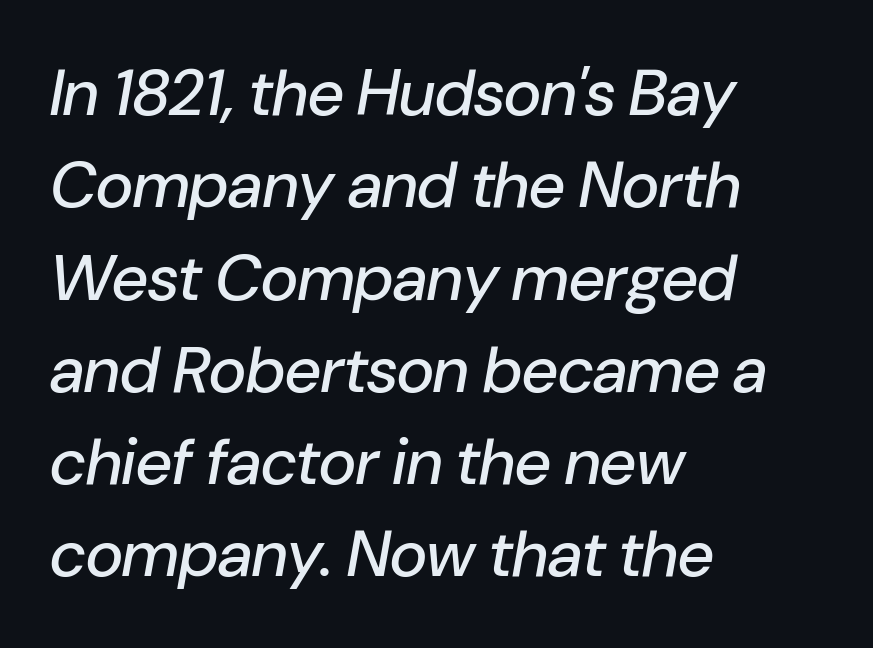
The image shows 65 px text type, italic (leaning right); set left-aligned, normal line spacing (1.42x), normal letter spacing, not underlined; low stroke contrast and a medium x-height.
